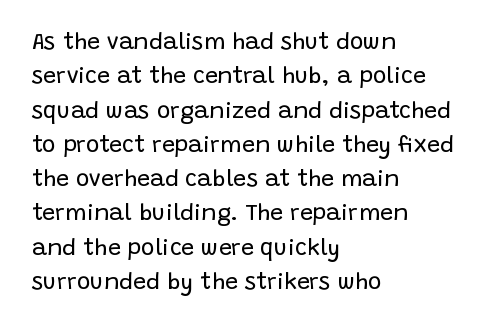
{"italic": "no", "bold": "no", "underline": "no", "align": "left", "line_spacing": "normal", "line_spacing_ratio": 1.49, "letter_spacing": "normal", "letter_spacing_em": 0.0, "glyph_px": 23}
